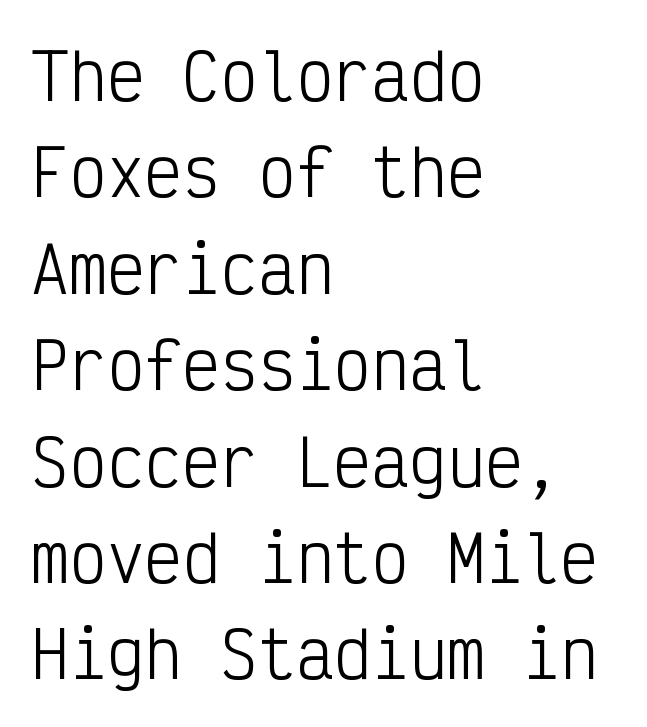
Q: Is the text bold? A: No.
Q: Is the text italic (slanted)? A: No, it is upright.
Q: Is the typeface a serif or a sans-serif typeface? A: Sans-serif.
Q: Is the text underlined? A: No.
Q: How is the paragraph aligned? A: Left-aligned.
Q: Is the spacing between letters normal or unusually wide? A: Normal.
Q: Is the spacing between lines tight, normal or loose? A: Normal.
Q: Width (condensed, normal, or wide)? A: Condensed.
Q: Stroke contrast? A: Low.
Q: x-height? A: Medium.
Q: Monospaced? A: Yes.
